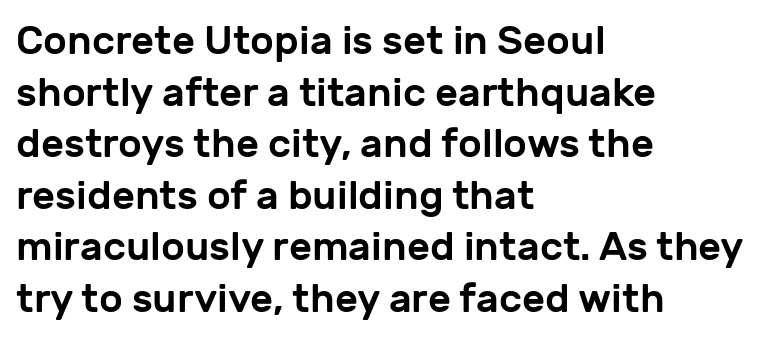
The image shows 40 px sans-serif type, upright; set left-aligned, normal line spacing (1.29x), normal letter spacing, not underlined; low stroke contrast and a medium x-height.
